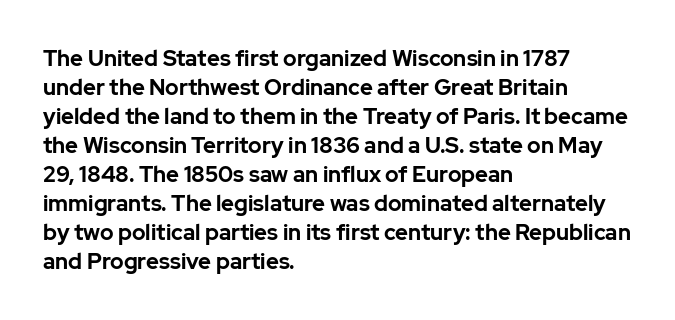
The image shows 22 px bold type, upright; set left-aligned, normal line spacing (1.32x), normal letter spacing, not underlined.
